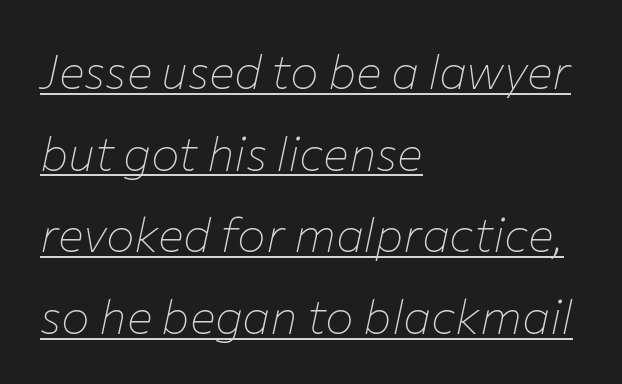
{"italic": "yes", "lean": "right", "slant_degrees": 12, "bold": "no", "weight": "thin", "width": "normal", "stroke_contrast": "low", "x_height": "medium", "monospaced": "no", "underline": "yes", "align": "left", "line_spacing": "normal", "line_spacing_ratio": 1.7, "letter_spacing": "normal", "letter_spacing_em": 0.0, "glyph_px": 48}
